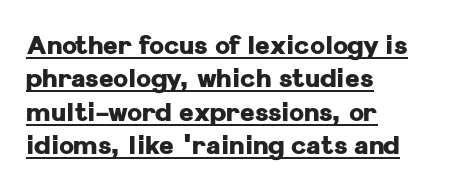
Students, this is bold: see how much ink each stroke carries. The space between consecutive lines is moderate. The compositor pushed each line to the left boundary. The lettering holds an erect, upright posture throughout. A baseline rule has been typeset under these characters.
